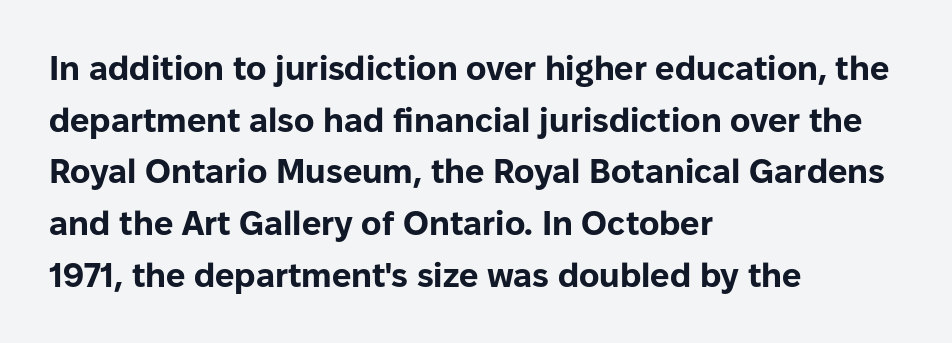
{"serif": "no", "italic": "no", "bold": "yes", "weight": "bold", "width": "normal", "stroke_contrast": "low", "x_height": "medium", "monospaced": "no", "underline": "no", "align": "left", "line_spacing": "normal", "line_spacing_ratio": 1.52, "letter_spacing": "normal", "letter_spacing_em": 0.0, "glyph_px": 34}
